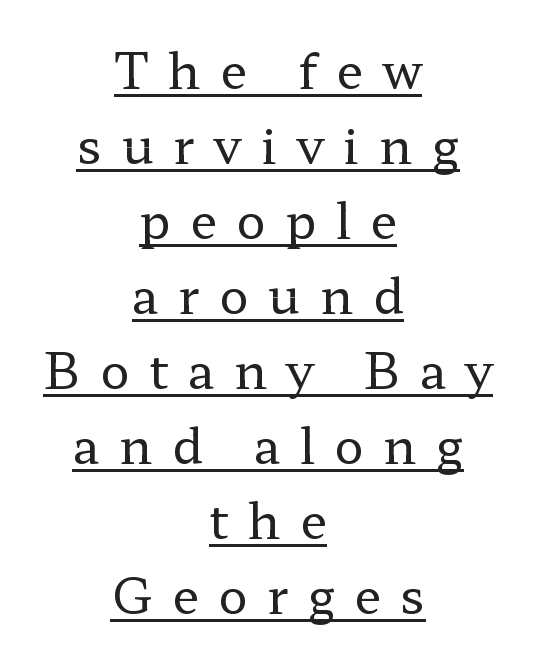
The image shows 49 px regular-weight, wide serif type, upright; set centered, normal line spacing (1.53x), unusually wide letter spacing (+0.4 em), underlined; low stroke contrast and a medium x-height.
